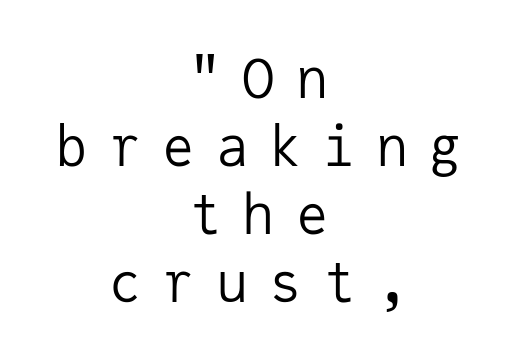
{"serif": "no", "italic": "no", "bold": "no", "weight": "regular", "width": "normal", "stroke_contrast": "low", "x_height": "medium", "monospaced": "yes", "underline": "no", "align": "center", "line_spacing": "normal", "line_spacing_ratio": 1.26, "letter_spacing": "wide", "letter_spacing_em": 0.39, "glyph_px": 54}
